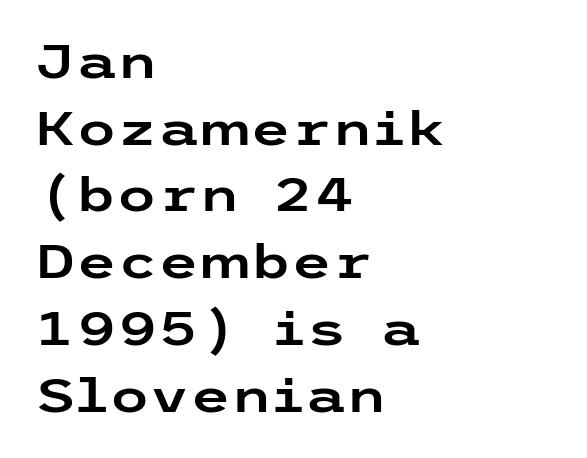
The image shows 47 px wide sans-serif type, upright; set left-aligned, normal line spacing (1.42x), normal letter spacing, not underlined; low stroke contrast and a medium x-height.
